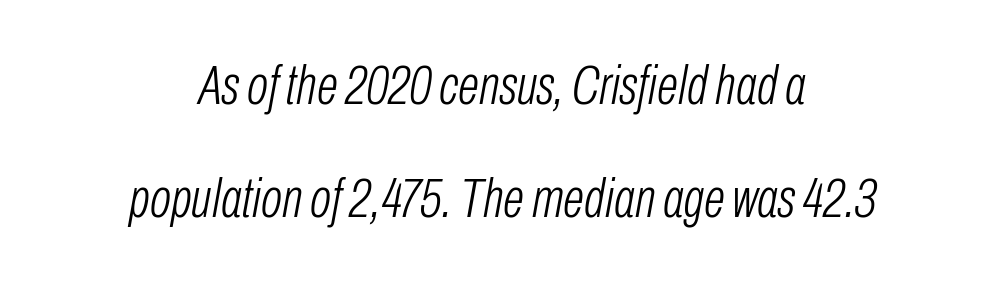
{"italic": "yes", "lean": "right", "slant_degrees": 10, "bold": "no", "weight": "light", "width": "condensed", "stroke_contrast": "low", "x_height": "medium", "monospaced": "no", "underline": "no", "align": "center", "line_spacing": "loose", "line_spacing_ratio": 2.02, "letter_spacing": "normal", "letter_spacing_em": 0.0, "glyph_px": 56}
